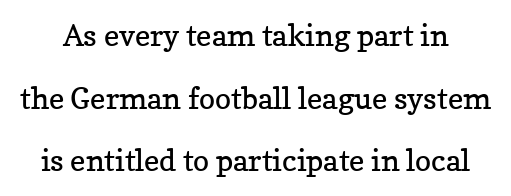
Words appear dense and cohesive because spacing is normal. The passage shown is typed in a proportional face where columns would drift. The letters look calm and open, with moderate or lighter stems. Summary of vertical rhythm: relaxed, with wide interline spacing. Each letter's strokes conclude with small projecting serifs. You can tell it's not italic because the verticals are truly vertical.
